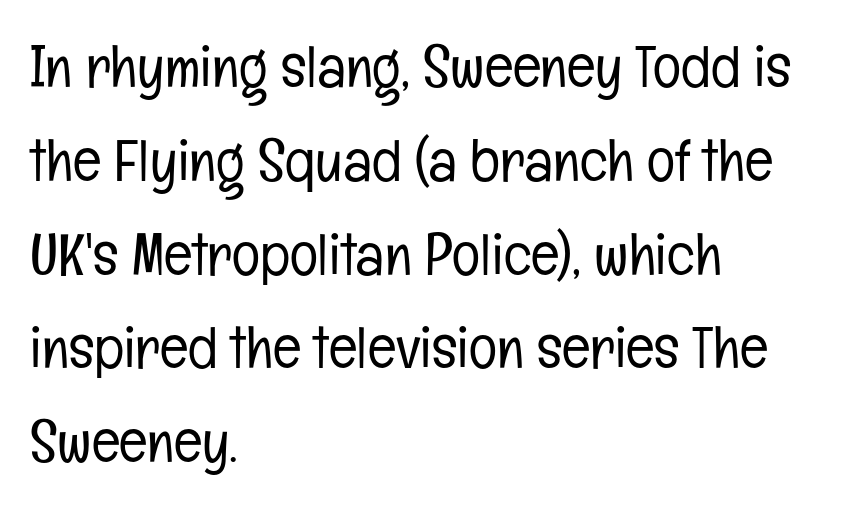
Stroke terminals: plain, sans-serif. Left-aligned paragraph, ragged on the right. Baseline-to-baseline distance is the conventional proportion of letter height. This sample has the flowing, uneven cadence of proportional lettering.
